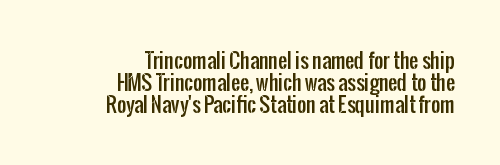
The image shows 20 px text type, upright; set right-aligned, tight line spacing (1.1x), normal letter spacing, not underlined.
